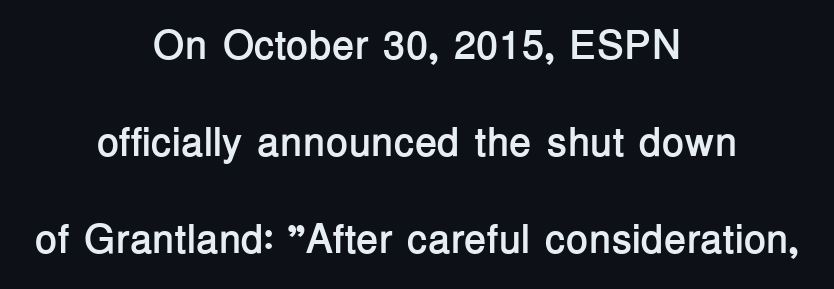
Serif or sans? Sans — the stroke terminals are bare. These lines are centered, leaving both edges ragged. Stroke thickness is high; the sample reads as a true bold. Lines of text with bare space underneath. This sample trades compactness for vertical openness between lines.
